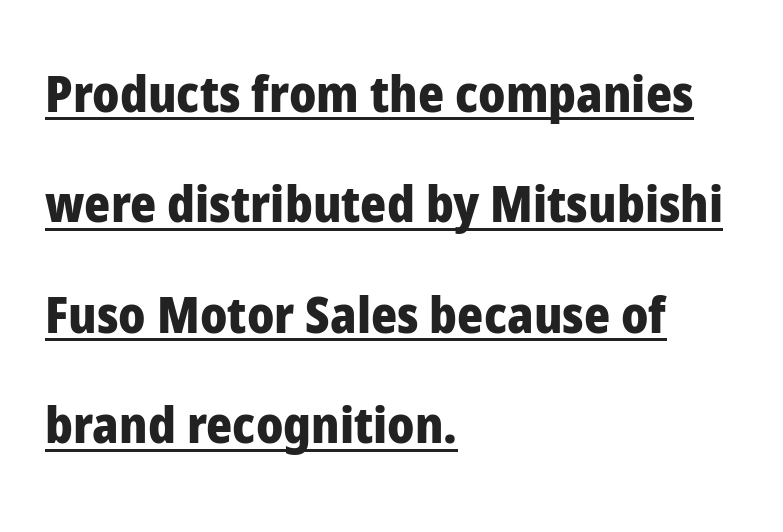
The rendering uses the underline text-decoration. Words appear dense and cohesive because spacing is normal. Each letter keeps its own natural width here, so spacing adapts to shape. What kind of face is this? One without serifs — a sans.
